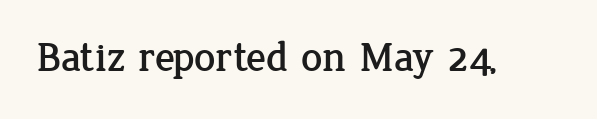
The image shows 42 px serif type, upright; set normal letter spacing, not underlined; low stroke contrast and a medium x-height.
